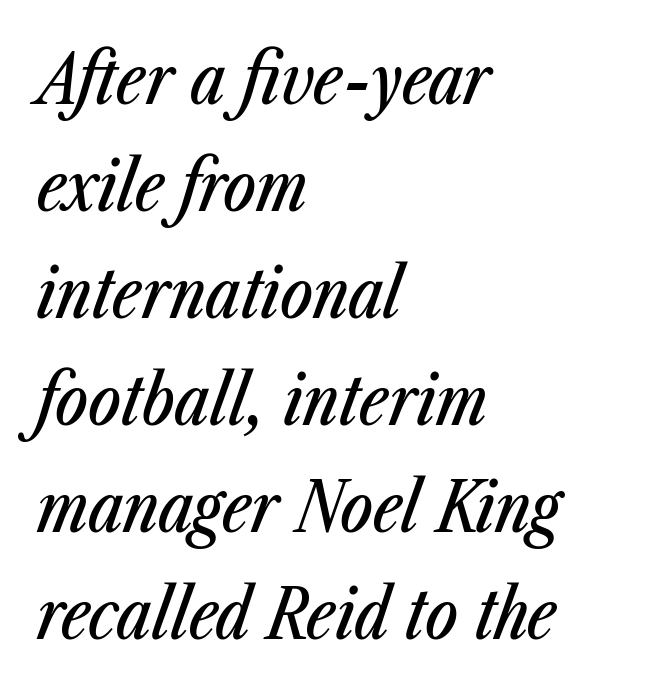
{"italic": "yes", "lean": "right", "slant_degrees": 23, "width": "condensed", "stroke_contrast": "low", "x_height": "medium", "monospaced": "no", "underline": "no", "align": "left", "line_spacing": "normal", "line_spacing_ratio": 1.55, "letter_spacing": "normal", "letter_spacing_em": 0.0, "glyph_px": 69}
